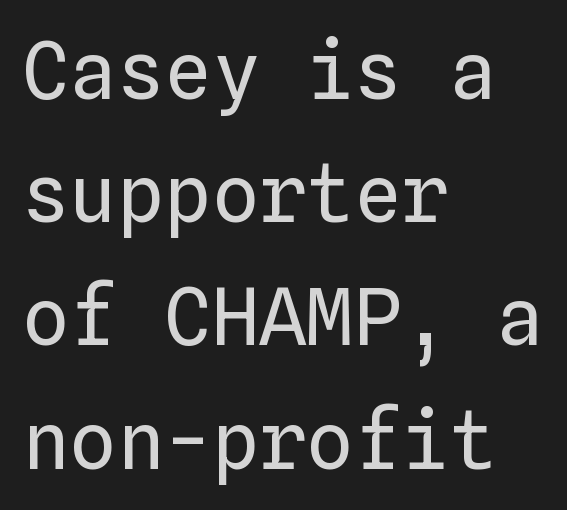
{"italic": "no", "bold": "no", "weight": "regular", "width": "normal", "stroke_contrast": "low", "x_height": "medium", "monospaced": "yes", "underline": "no", "align": "left", "line_spacing": "normal", "line_spacing_ratio": 1.56, "letter_spacing": "normal", "letter_spacing_em": 0.0, "glyph_px": 79}
